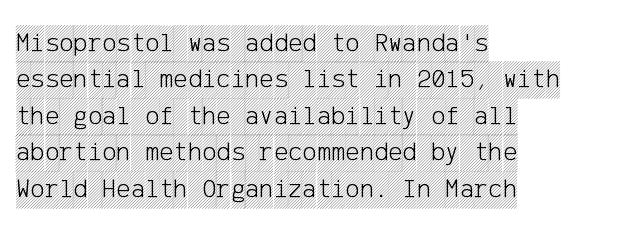
Tracking value appears to be zero — textbook default spacing. The type sits square on the baseline with zero lean. A clean baseline with only descenders dipping below it. Is the block centered? No — it sits flush against the left margin. Notice how descenders clear the ascenders below comfortably — that's standard leading.
